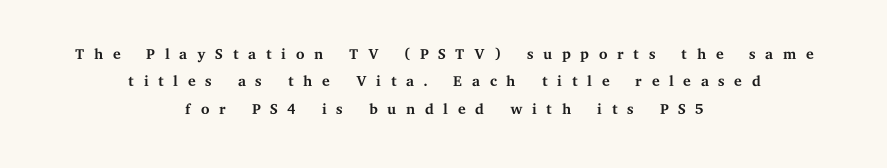
{"italic": "no", "bold": "no", "underline": "no", "align": "center", "line_spacing_ratio": 1.24, "letter_spacing": "wide", "letter_spacing_em": 0.41, "glyph_px": 22}
